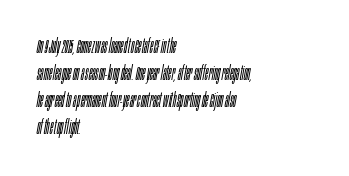
{"italic": "yes", "lean": "right", "slant_degrees": 10, "bold": "no", "underline": "no", "align": "left", "line_spacing": "normal", "line_spacing_ratio": 1.35, "letter_spacing": "normal", "letter_spacing_em": 0.0, "glyph_px": 20}
